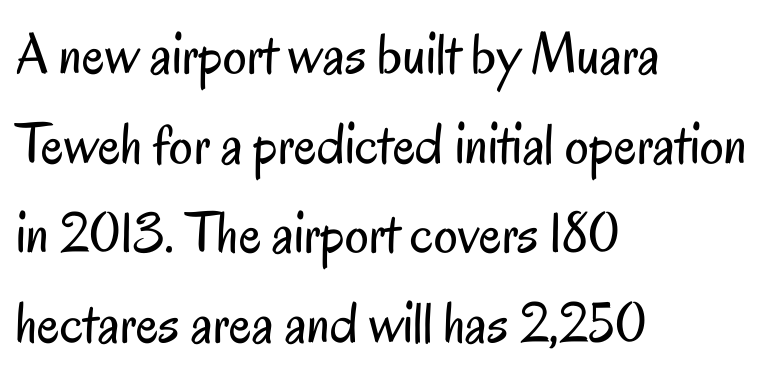
Honestly, the row spacing looks completely unremarkable. Tracking value appears to be zero — textbook default spacing. Check the space under the baseline: it is left empty. Unlike a traditional serif, this face leaves its strokes unadorned.
